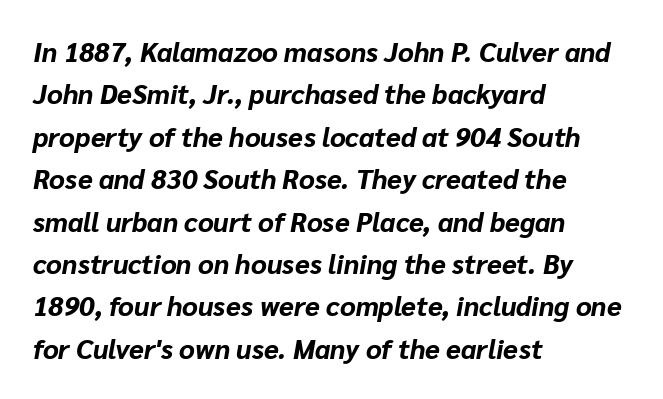
Q: Is the text bold? A: Yes.
Q: Is the text italic (slanted)? A: Yes, it leans right by about 10 degrees.
Q: Is the text underlined? A: No.
Q: How is the paragraph aligned? A: Left-aligned.
Q: Is the spacing between letters normal or unusually wide? A: Normal.
Q: Is the spacing between lines tight, normal or loose? A: Normal.
